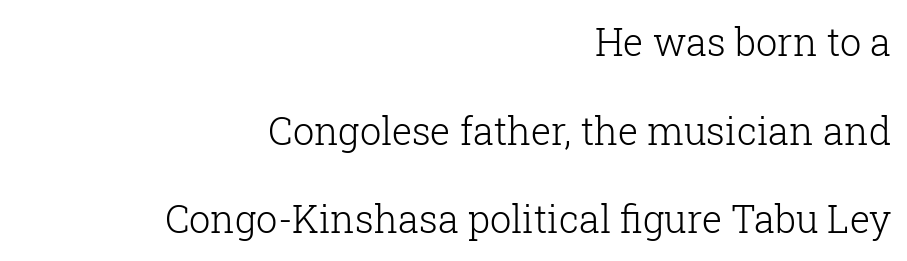
Q: Is the text bold? A: No.
Q: Is the text italic (slanted)? A: No, it is upright.
Q: Is the typeface a serif or a sans-serif typeface? A: Serif.
Q: Is the text underlined? A: No.
Q: How is the paragraph aligned? A: Right-aligned.
Q: Is the spacing between letters normal or unusually wide? A: Normal.
Q: Is the spacing between lines tight, normal or loose? A: Loose.
Q: Width (condensed, normal, or wide)? A: Normal.
Q: Stroke contrast? A: Low.
Q: x-height? A: Medium.
Q: Monospaced? A: No.
